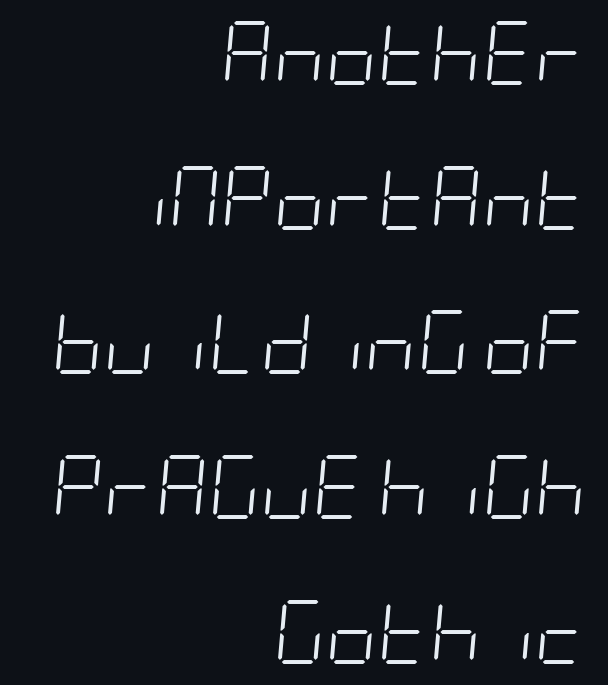
{"italic": "yes", "lean": "right", "slant_degrees": 5, "bold": "no", "weight": "light", "width": "condensed", "stroke_contrast": "low", "x_height": "large", "underline": "no", "align": "right", "line_spacing": "loose", "line_spacing_ratio": 2.26, "letter_spacing": "normal", "letter_spacing_em": 0.0, "glyph_px": 64}
